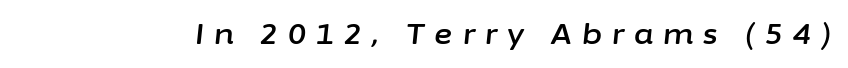
{"italic": "yes", "lean": "right", "slant_degrees": 6, "width": "normal", "stroke_contrast": "low", "x_height": "medium", "monospaced": "no", "underline": "no", "letter_spacing": "wide", "letter_spacing_em": 0.36, "glyph_px": 28}
